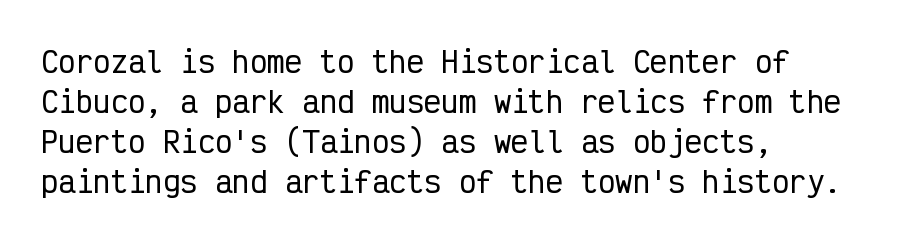
Q: Is the text italic (slanted)? A: No, it is upright.
Q: Is the typeface a serif or a sans-serif typeface? A: Sans-serif.
Q: Is the text underlined? A: No.
Q: How is the paragraph aligned? A: Left-aligned.
Q: Is the spacing between letters normal or unusually wide? A: Normal.
Q: Is the spacing between lines tight, normal or loose? A: Normal.
Q: Width (condensed, normal, or wide)? A: Condensed.
Q: Stroke contrast? A: Low.
Q: x-height? A: Medium.
Q: Monospaced? A: Yes.
